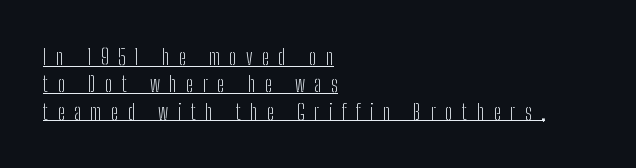
{"italic": "no", "bold": "no", "underline": "yes", "align": "left", "line_spacing_ratio": 1.24, "letter_spacing": "wide", "letter_spacing_em": 0.42, "glyph_px": 22}
